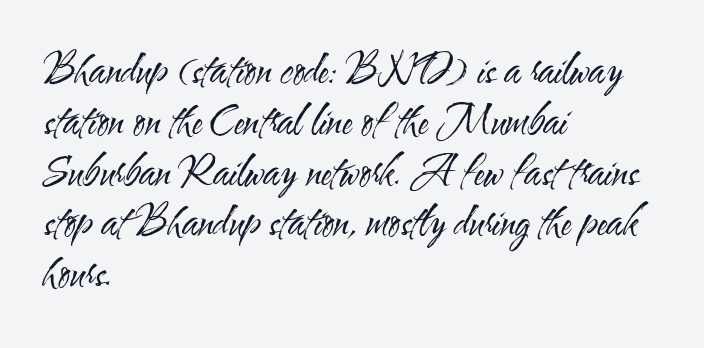
The space between consecutive lines is moderate. The cut favours lightness, reaching ordinary text weight at its darkest. Check the space under the baseline: it is left empty.
